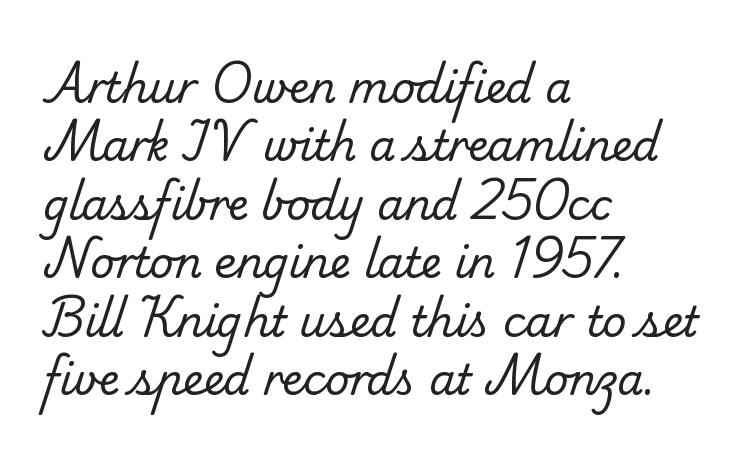
The image shows 42 px regular-weight serif type; set left-aligned, normal line spacing (1.39x), normal letter spacing, not underlined; low stroke contrast and a small x-height.
